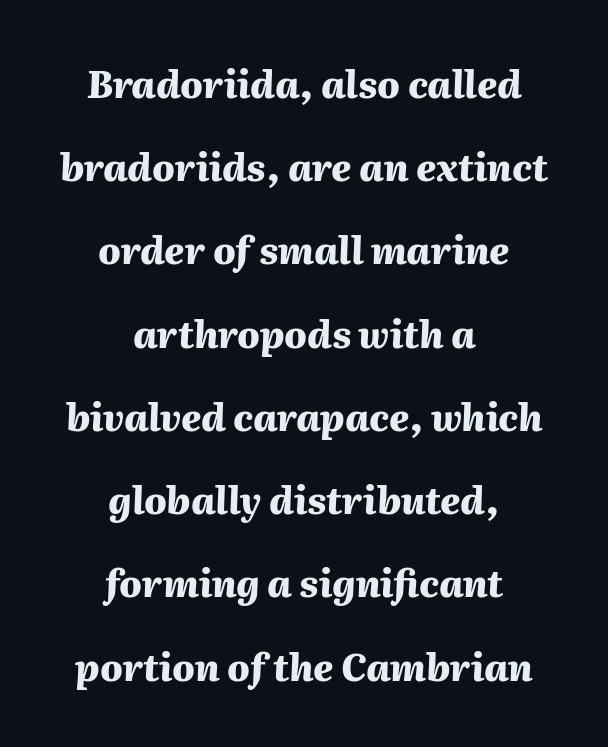
Q: Is the text bold? A: Yes.
Q: Is the text italic (slanted)? A: Yes, it leans right by about 2 degrees.
Q: Is the text underlined? A: No.
Q: How is the paragraph aligned? A: Centered.
Q: Is the spacing between letters normal or unusually wide? A: Normal.
Q: Is the spacing between lines tight, normal or loose? A: Loose.
Q: Width (condensed, normal, or wide)? A: Normal.
Q: Stroke contrast? A: Medium.
Q: x-height? A: Medium.
Q: Monospaced? A: No.
